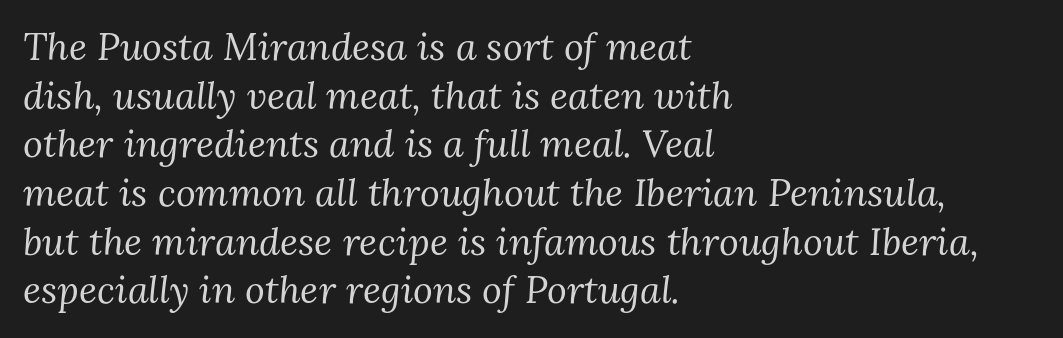
An italicized treatment has been applied to the whole sample. The rendering keeps characters at their native spacing. The passage shown is not bold in any degree. A clean baseline with only descenders dipping below it.
